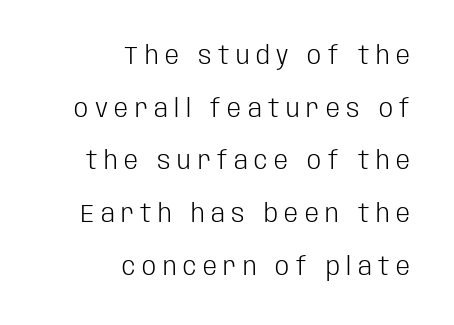
No italicization has been applied; the sample stays upright. Line spacing here is loose. Bare-footed words on every line. Caption: face not bold, strokes unweighted. Alignment: flush right. The letters are spread apart with noticeably loose tracking.
